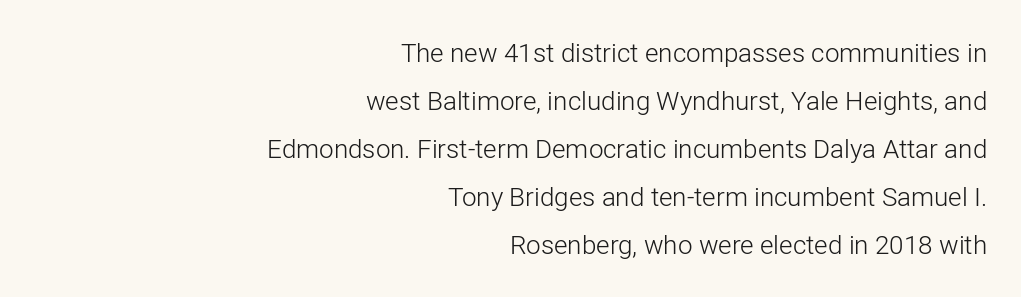
Q: Is the text bold? A: No.
Q: Is the text italic (slanted)? A: No, it is upright.
Q: Is the text underlined? A: No.
Q: How is the paragraph aligned? A: Right-aligned.
Q: Is the spacing between letters normal or unusually wide? A: Normal.
